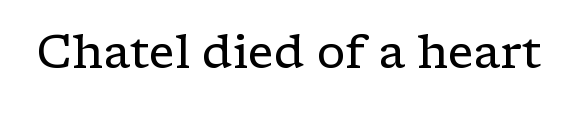
The image shows 46 px regular-weight, wide serif type, upright; set normal letter spacing, not underlined; low stroke contrast and a medium x-height.
